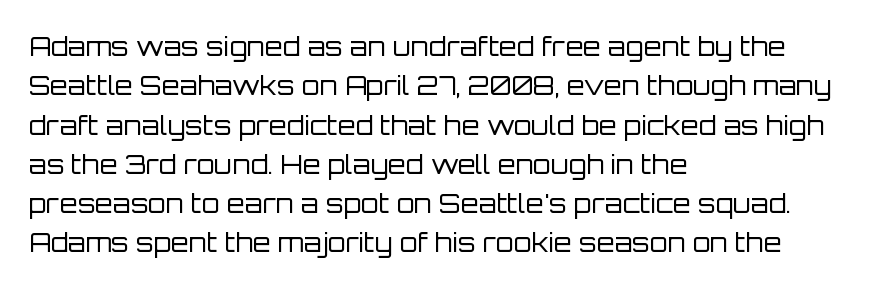
{"italic": "no", "bold": "no", "underline": "no", "align": "left", "line_spacing": "normal", "line_spacing_ratio": 1.51, "letter_spacing": "normal", "letter_spacing_em": 0.0, "glyph_px": 26}
